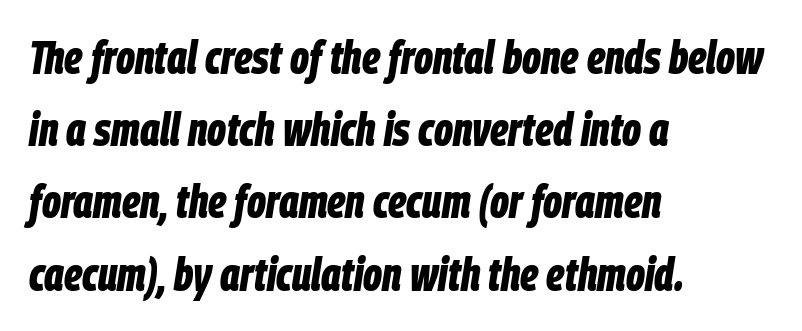
Q: Is the text bold? A: Yes.
Q: Is the text italic (slanted)? A: Yes, it leans right by about 9 degrees.
Q: Is the text underlined? A: No.
Q: How is the paragraph aligned? A: Left-aligned.
Q: Is the spacing between letters normal or unusually wide? A: Normal.
Q: Is the spacing between lines tight, normal or loose? A: Normal.
Q: Width (condensed, normal, or wide)? A: Condensed.
Q: Stroke contrast? A: Low.
Q: x-height? A: Large.
Q: Monospaced? A: No.
